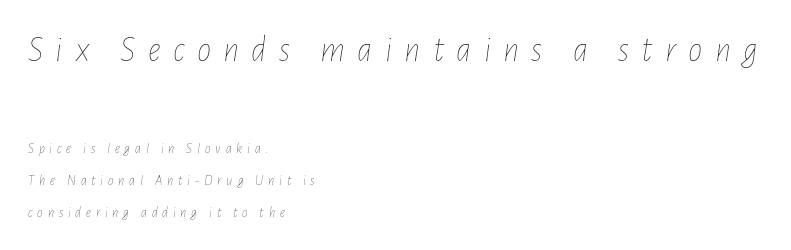
Someone cranked the tracking dial way up on this one. The passage shown is typed in a proportional face where columns would drift. Bare-footed words on every line. The font sits on the lighter half of the weight spectrum, regular included. Reading top to bottom, the characters get smaller at the block break.
